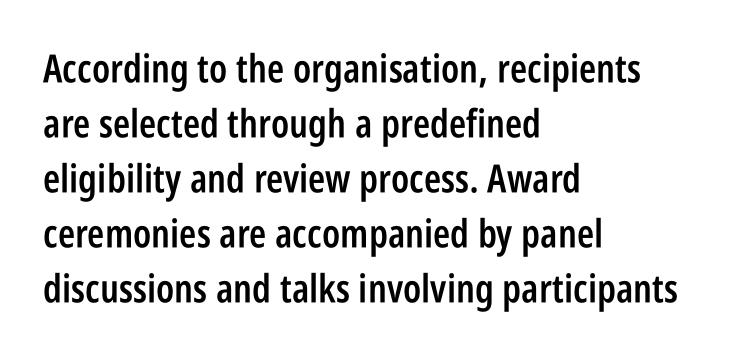
As a designer I'd log this as weight 600, semibold. Type style note: lacks serifs. Proportional: the letters do not fall into vertical columns. Summary of vertical rhythm: regular, with standard interline spacing. Decoration check: the copy has no underline.
